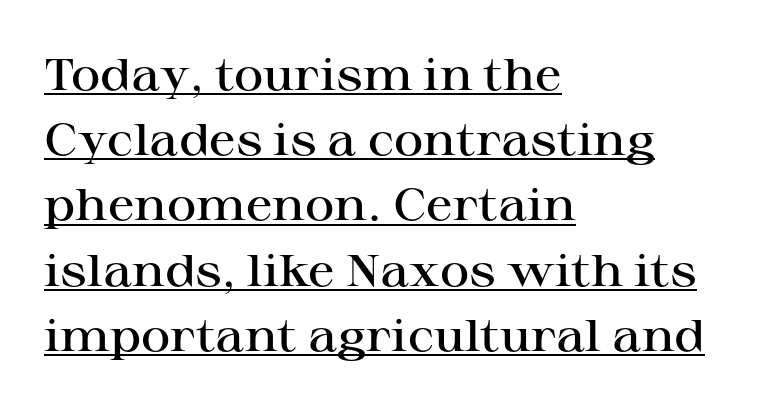
These lines are set flush left with a ragged right edge. Do the characters align in a grid? No, the font is proportional. This rendering employs a face with finishing strokes, i.e., a serif. Quick note: interline space is typical.
